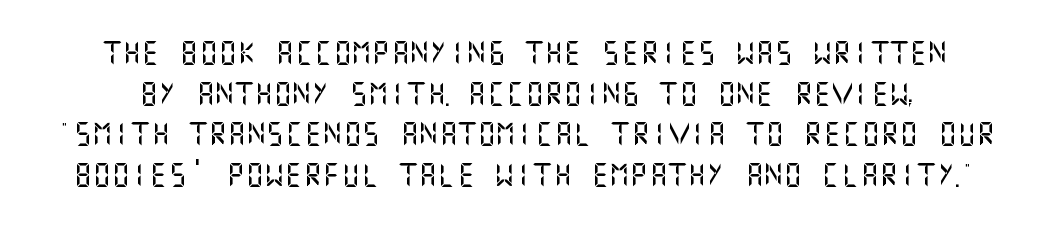
The image shows 24 px text type, upright; set normal line spacing (1.69x), normal letter spacing, not underlined.
